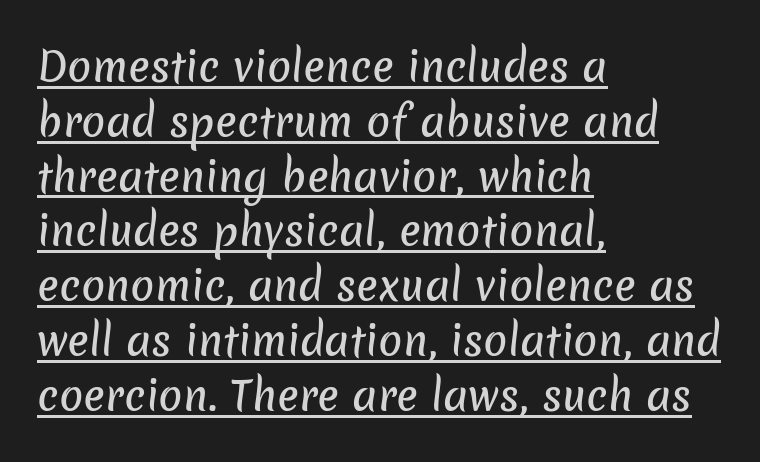
{"serif": "no", "width": "normal", "stroke_contrast": "low", "x_height": "medium", "monospaced": "no", "underline": "yes", "align": "left", "line_spacing": "normal", "line_spacing_ratio": 1.37, "letter_spacing": "normal", "letter_spacing_em": 0.0, "glyph_px": 40}
